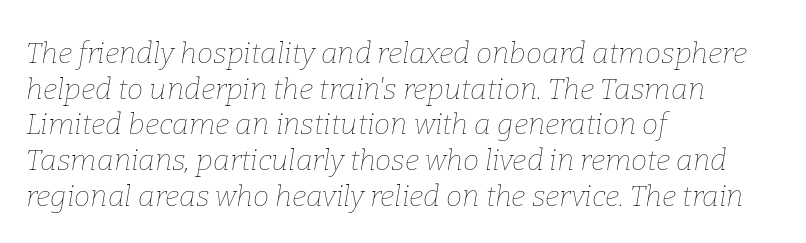
Q: Is the text bold? A: No.
Q: Is the text italic (slanted)? A: Yes, it leans right by about 9 degrees.
Q: Is the text underlined? A: No.
Q: How is the paragraph aligned? A: Left-aligned.
Q: Is the spacing between letters normal or unusually wide? A: Normal.
Q: Width (condensed, normal, or wide)? A: Normal.
Q: Stroke contrast? A: Low.
Q: x-height? A: Medium.
Q: Monospaced? A: No.
